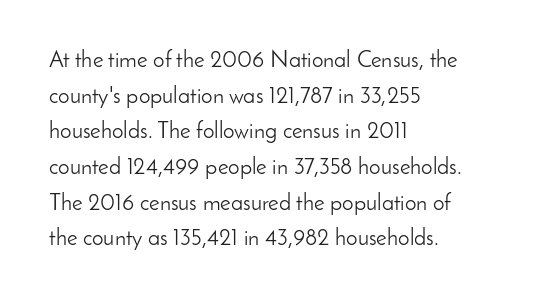
Q: Is the text bold? A: No.
Q: Is the text italic (slanted)? A: No, it is upright.
Q: Is the text underlined? A: No.
Q: How is the paragraph aligned? A: Left-aligned.
Q: Is the spacing between letters normal or unusually wide? A: Normal.
Q: Is the spacing between lines tight, normal or loose? A: Normal.
